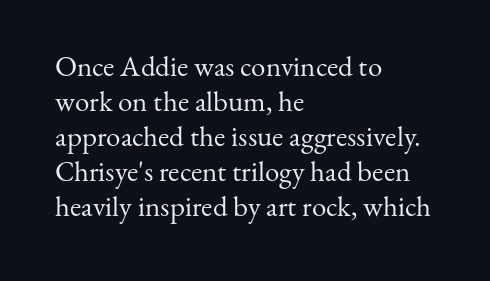
The image shows 29 px regular-weight serif type, upright; set left-aligned, line spacing 1.21x, normal letter spacing, not underlined; medium stroke contrast and a small x-height.
